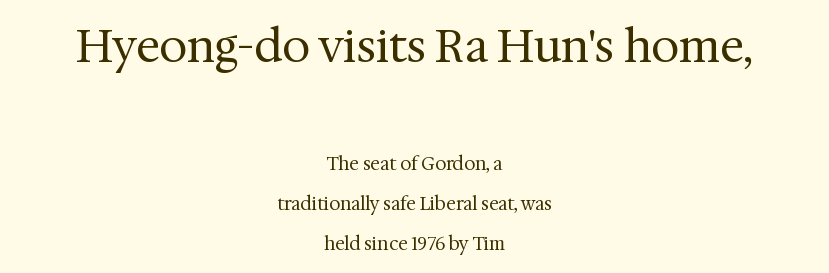
{"serif": "yes", "italic": "no", "bold": "no", "weight": "regular", "width": "normal", "stroke_contrast": "medium", "x_height": "medium", "monospaced": "no", "underline": "no", "align": "center", "line_spacing": "loose", "line_spacing_ratio": 2.21, "letter_spacing": "normal", "letter_spacing_em": 0.0, "larger_block": "first", "size_ratio": 2.5, "glyph_px": 45}
